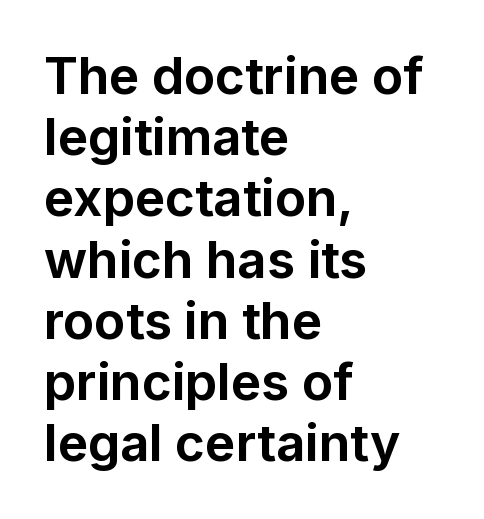
{"serif": "no", "italic": "no", "bold": "yes", "weight": "bold", "width": "normal", "stroke_contrast": "low", "x_height": "medium", "monospaced": "no", "underline": "no", "align": "left", "line_spacing_ratio": 1.2, "letter_spacing": "normal", "letter_spacing_em": 0.0, "glyph_px": 51}
